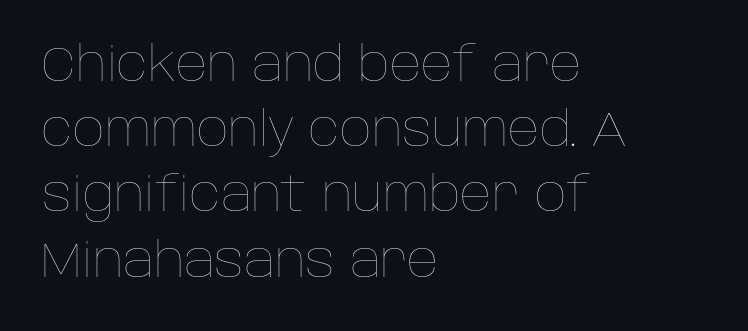
It's the straight-up-and-down kind of type. The passage shown is not underscored anywhere. Here the designer chose a conventional face with non-uniform glyph widths. The rag falls on the right side of this text block.
